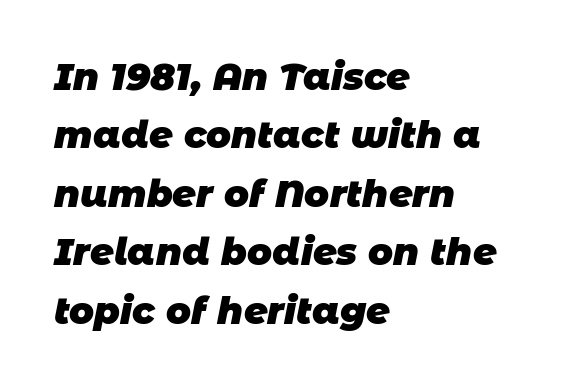
{"serif": "no", "bold": "yes", "weight": "heavy", "width": "normal", "stroke_contrast": "low", "x_height": "large", "monospaced": "no", "underline": "no", "align": "left", "line_spacing": "normal", "line_spacing_ratio": 1.58, "letter_spacing": "normal", "letter_spacing_em": 0.0, "glyph_px": 37}
